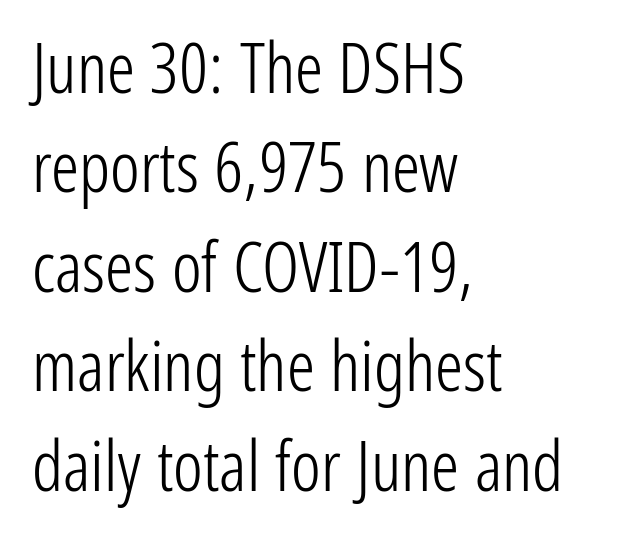
{"serif": "no", "italic": "no", "bold": "no", "weight": "light", "width": "condensed", "stroke_contrast": "low", "x_height": "medium", "monospaced": "no", "underline": "no", "align": "left", "line_spacing": "normal", "line_spacing_ratio": 1.42, "letter_spacing": "normal", "letter_spacing_em": 0.0, "glyph_px": 70}
